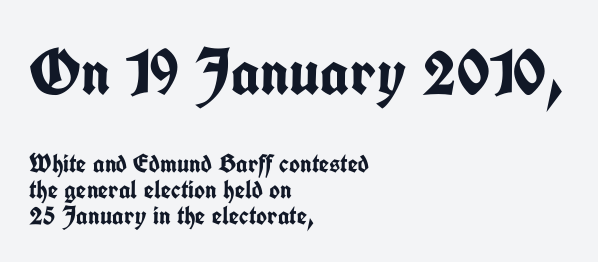
{"serif": "no", "italic": "no", "bold": "yes", "weight": "semibold", "width": "condensed", "stroke_contrast": "low", "x_height": "medium", "monospaced": "no", "underline": "no", "align": "left", "line_spacing": "tight", "line_spacing_ratio": 1.0, "letter_spacing": "normal", "letter_spacing_em": 0.0, "larger_block": "first", "size_ratio": 2.5, "glyph_px": 65}
